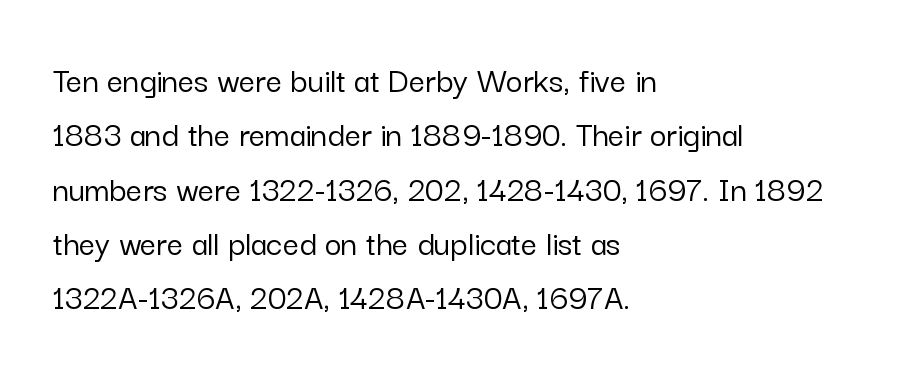
Every row of glyphs begins at an identical x-position on the left. How are the letters spaced? Ordinarily, with no added tracking. Note the varied advance widths — an 'i' is clearly narrower than an 'm'. Lines of text with bare space underneath.
